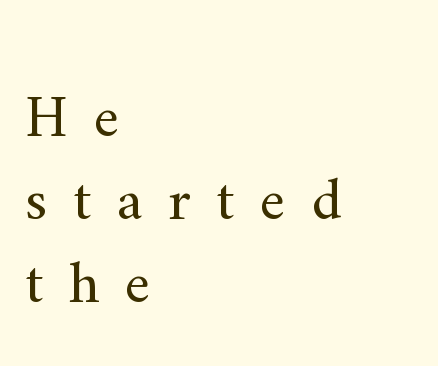
The image shows 61 px regular-weight serif type, upright; set left-aligned, normal line spacing (1.36x), unusually wide letter spacing (+0.42 em), not underlined; medium stroke contrast and a small x-height.
